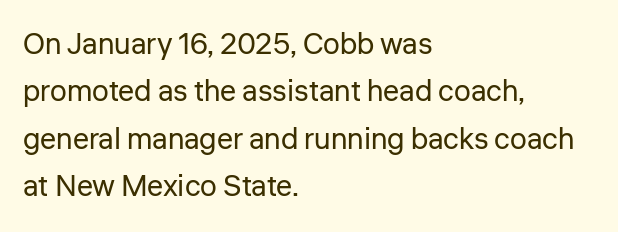
The image shows 30 px regular-weight sans-serif type, upright; set left-aligned, normal line spacing (1.58x), normal letter spacing, not underlined; low stroke contrast and a medium x-height.
